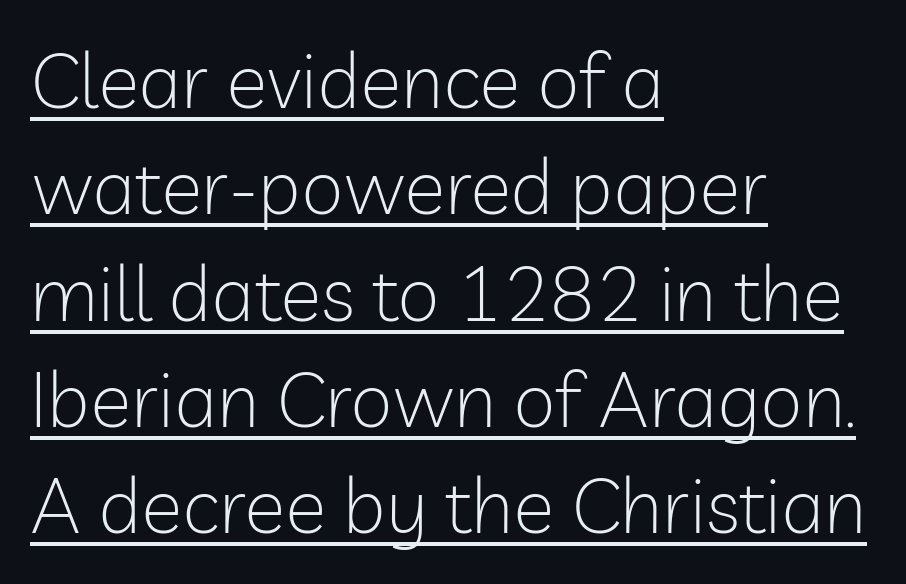
Q: Is the text bold? A: No.
Q: Is the text italic (slanted)? A: No, it is upright.
Q: Is the typeface a serif or a sans-serif typeface? A: Sans-serif.
Q: Is the text underlined? A: Yes.
Q: How is the paragraph aligned? A: Left-aligned.
Q: Is the spacing between letters normal or unusually wide? A: Normal.
Q: Is the spacing between lines tight, normal or loose? A: Normal.
Q: Width (condensed, normal, or wide)? A: Normal.
Q: Stroke contrast? A: Low.
Q: x-height? A: Medium.
Q: Monospaced? A: No.
